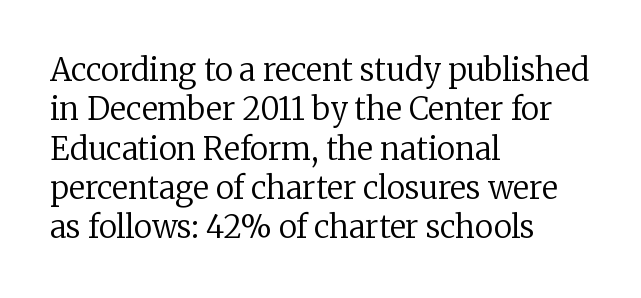
Q: Is the text bold? A: No.
Q: Is the text italic (slanted)? A: No, it is upright.
Q: Is the typeface a serif or a sans-serif typeface? A: Serif.
Q: Is the text underlined? A: No.
Q: How is the paragraph aligned? A: Left-aligned.
Q: Is the spacing between letters normal or unusually wide? A: Normal.
Q: Is the spacing between lines tight, normal or loose? A: Normal.
Q: Width (condensed, normal, or wide)? A: Normal.
Q: Stroke contrast? A: Low.
Q: x-height? A: Medium.
Q: Monospaced? A: No.
